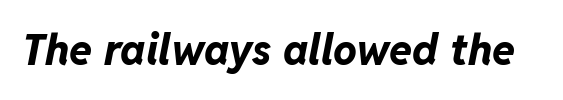
The image shows 42 px bold type, italic (leaning right); set normal letter spacing, not underlined; low stroke contrast and a medium x-height.
